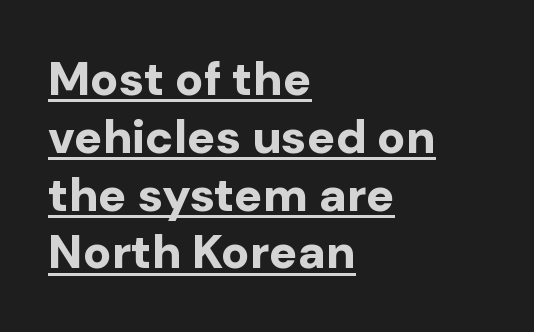
Q: Is the text bold? A: Yes.
Q: Is the text italic (slanted)? A: No, it is upright.
Q: Is the typeface a serif or a sans-serif typeface? A: Sans-serif.
Q: Is the text underlined? A: Yes.
Q: How is the paragraph aligned? A: Left-aligned.
Q: Is the spacing between letters normal or unusually wide? A: Normal.
Q: Width (condensed, normal, or wide)? A: Normal.
Q: Stroke contrast? A: Low.
Q: x-height? A: Medium.
Q: Monospaced? A: No.
